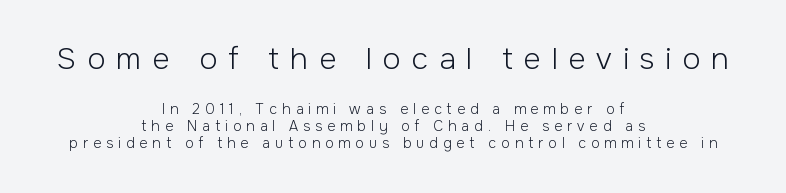
{"serif": "no", "italic": "no", "bold": "no", "weight": "light", "width": "normal", "stroke_contrast": "low", "x_height": "medium", "monospaced": "no", "underline": "no", "align": "center", "line_spacing_ratio": 1.23, "letter_spacing": "wide", "letter_spacing_em": 0.36, "larger_block": "first", "size_ratio": 2.14, "glyph_px": 30}
